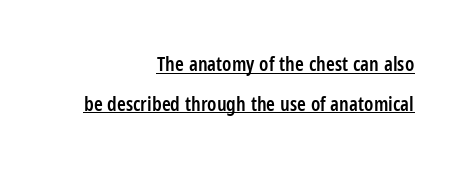
The image shows 20 px text type, upright; set right-aligned, loose line spacing (1.99x), normal letter spacing, underlined.
